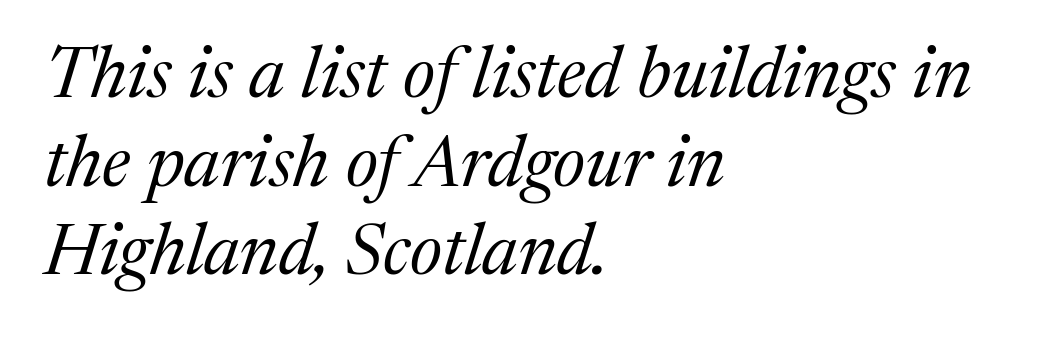
The image shows 72 px regular-weight serif type, italic (leaning right); set left-aligned, line spacing 1.23x, normal letter spacing, not underlined; medium stroke contrast and a medium x-height.
